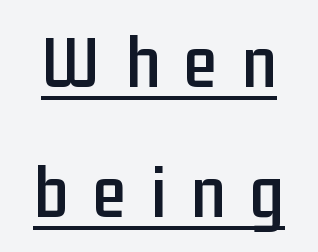
This sample uses expanded letter spacing, leaving extra air between glyphs. Somebody hit Ctrl+U on this one — the words are underlined. The letters stand straight up with perfectly vertical stems. Letterform terminals end flat and unadorned throughout the passage. You could not count columns in this text — the font is proportionally spaced.
